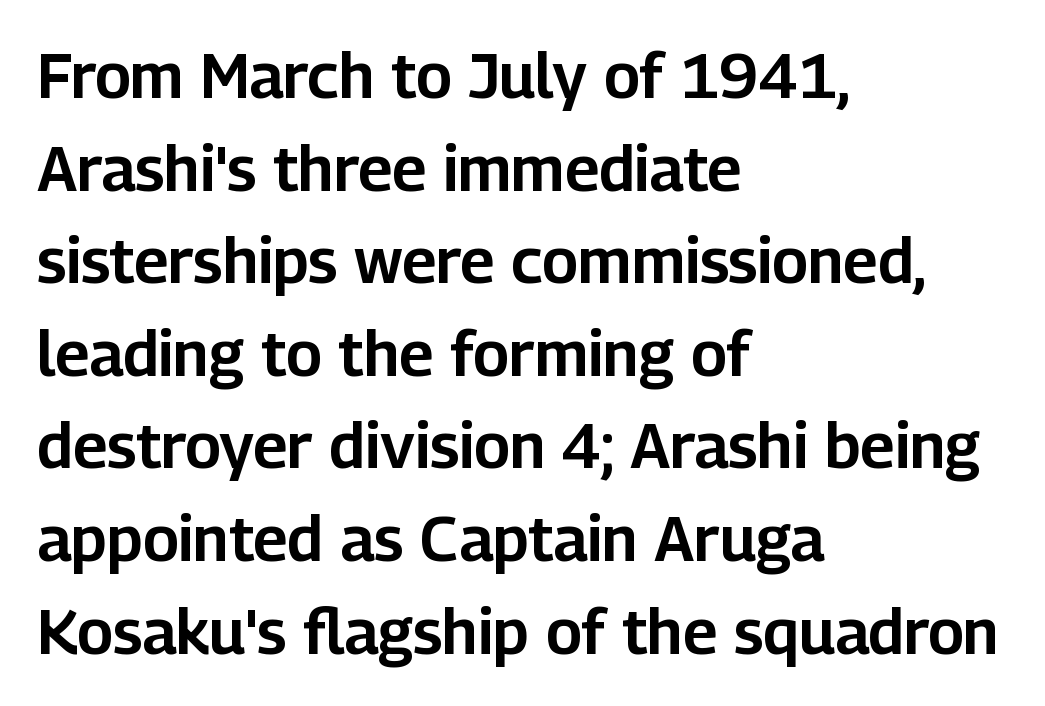
The image shows 63 px sans-serif type, upright; set left-aligned, normal line spacing (1.47x), normal letter spacing, not underlined; low stroke contrast and a medium x-height.
